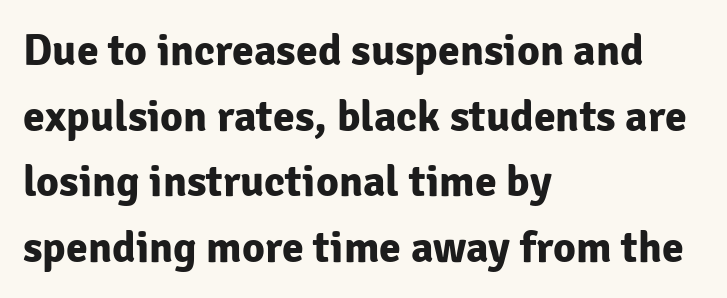
Typesetter's note: full bold, strokes at maximum text heaviness. One glance says typical: line gaps are just what's usual. The baseline area is clear. Font category for this specimen: sans-serif. Standard letterfit; no display-style spreading of the glyphs.
